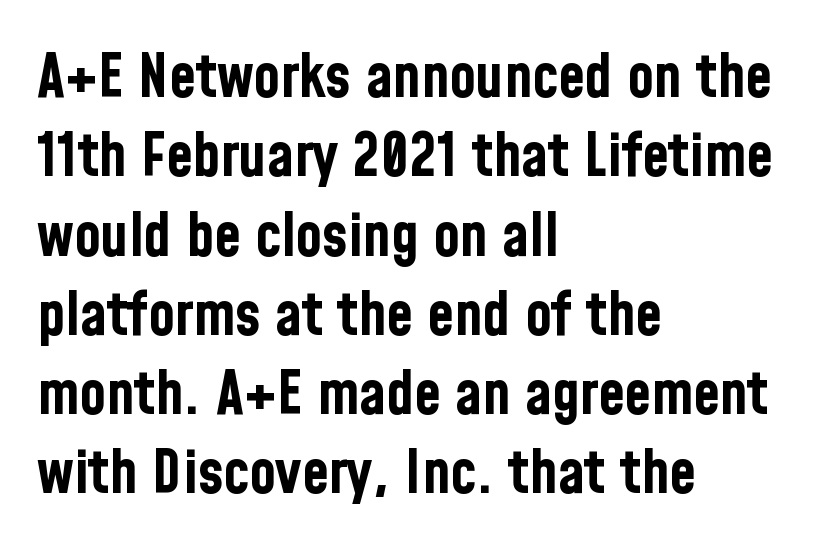
Caption: multi-line text, flush left, ragged right. Think of a printed novel: that variable character pitch is what you see here. This is sans-serif lettering, the kind often seen on screens and signage. If you measured baseline to baseline, you'd find a middling distance. No italicization has been applied; the sample stays upright. The area under the type is left untouched.
